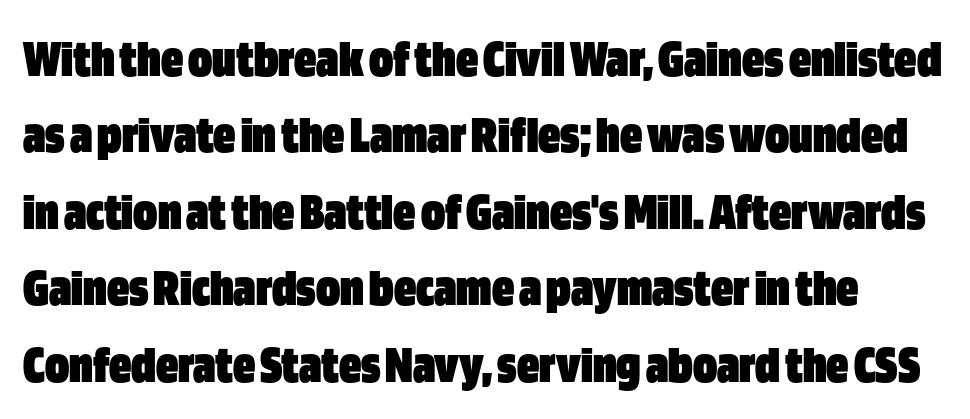
{"serif": "no", "italic": "no", "bold": "yes", "weight": "heavy", "width": "condensed", "stroke_contrast": "low", "x_height": "large", "monospaced": "no", "underline": "no", "line_spacing": "normal", "line_spacing_ratio": 1.39, "letter_spacing": "normal", "letter_spacing_em": 0.0, "glyph_px": 55}
